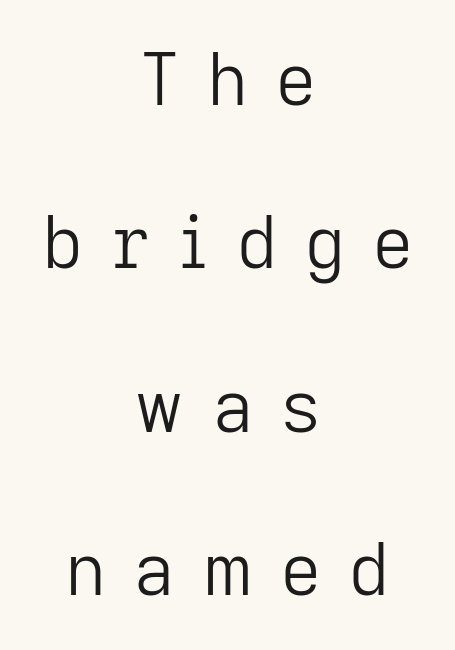
Spacing verdict: proportional, widths tailored to each character. You could fit nearly another row in the gap between these rows. Is there any slant? The stems are plumb. Someone cranked the tracking dial way up on this one.
